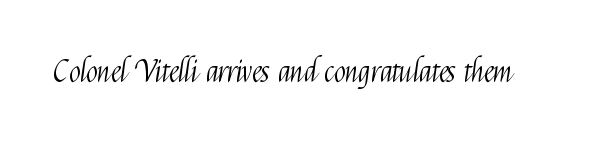
The image shows 30 px light, condensed sans-serif type; set normal letter spacing, not underlined; medium stroke contrast and a medium x-height.
